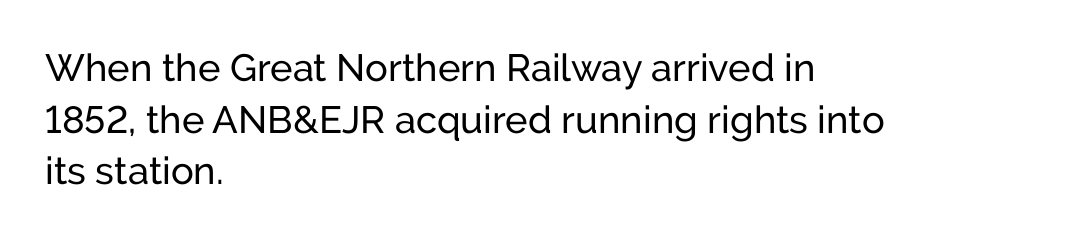
{"serif": "no", "italic": "no", "width": "normal", "stroke_contrast": "low", "x_height": "medium", "monospaced": "no", "underline": "no", "align": "left", "line_spacing": "normal", "line_spacing_ratio": 1.36, "letter_spacing": "normal", "letter_spacing_em": 0.0, "glyph_px": 38}
